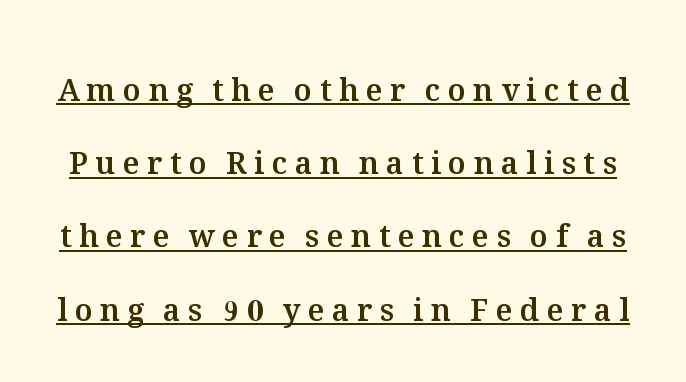
The image shows 30 px text type, upright; set loose line spacing (2.44x), unusually wide letter spacing (+0.25 em), underlined; medium stroke contrast and a medium x-height.
